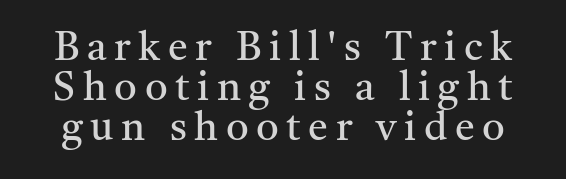
The image shows 40 px regular-weight serif type, upright; set tight line spacing (1.0x), not underlined; medium stroke contrast and a medium x-height.
